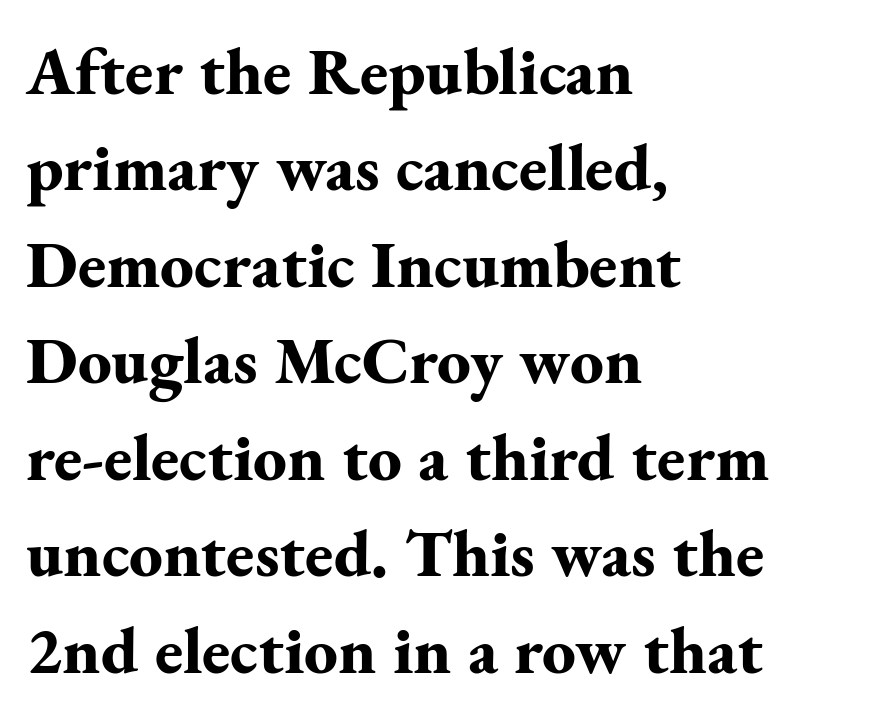
The image shows 67 px bold serif type, upright; set left-aligned, normal line spacing (1.44x), normal letter spacing, not underlined; medium stroke contrast and a small x-height.
